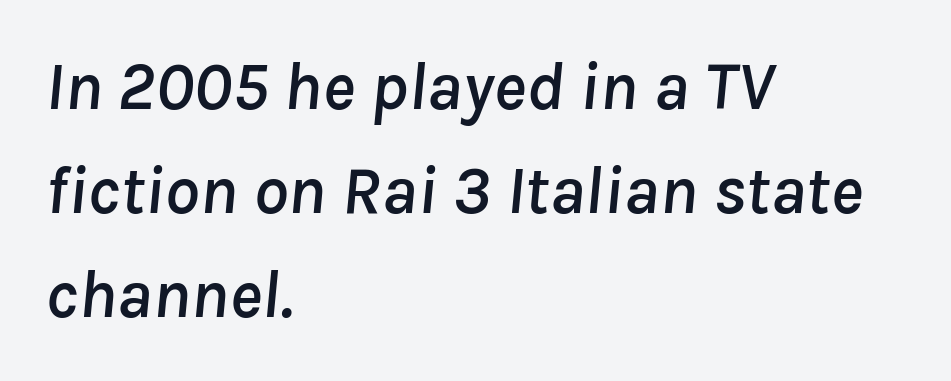
Q: Is the text italic (slanted)? A: Yes, it leans right by about 8 degrees.
Q: Is the text underlined? A: No.
Q: How is the paragraph aligned? A: Left-aligned.
Q: Is the spacing between letters normal or unusually wide? A: Normal.
Q: Is the spacing between lines tight, normal or loose? A: Normal.
Q: Width (condensed, normal, or wide)? A: Normal.
Q: Stroke contrast? A: Low.
Q: x-height? A: Medium.
Q: Monospaced? A: No.
